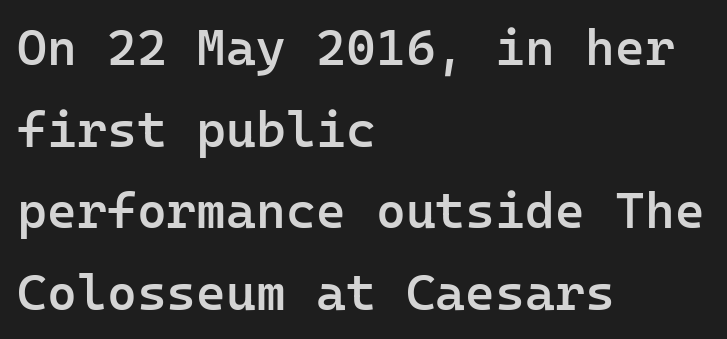
{"serif": "no", "italic": "no", "bold": "semi", "weight": "semibold", "width": "normal", "stroke_contrast": "low", "x_height": "medium", "monospaced": "yes", "underline": "no", "align": "left", "line_spacing": "normal", "line_spacing_ratio": 1.6, "letter_spacing": "normal", "letter_spacing_em": 0.0, "glyph_px": 51}
